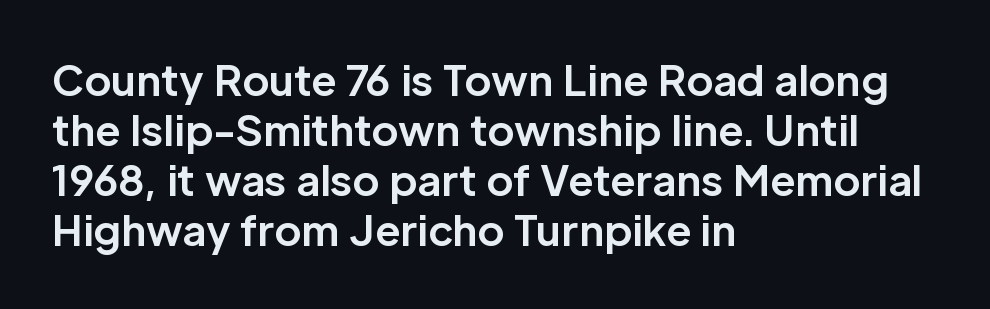
The image shows 41 px bold sans-serif type, upright; set left-aligned, line spacing 1.22x, normal letter spacing, not underlined; low stroke contrast and a medium x-height.
